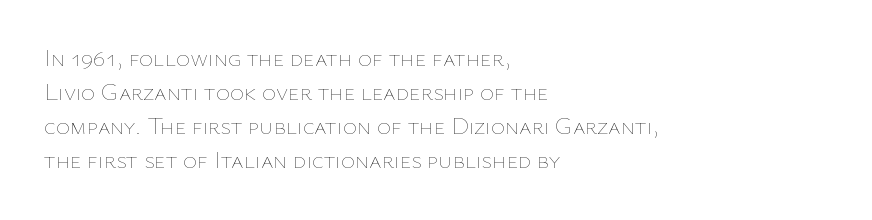
Q: Is the text bold? A: No.
Q: Is the text italic (slanted)? A: No, it is upright.
Q: Is the text underlined? A: No.
Q: How is the paragraph aligned? A: Left-aligned.
Q: Is the spacing between letters normal or unusually wide? A: Normal.
Q: Is the spacing between lines tight, normal or loose? A: Normal.
